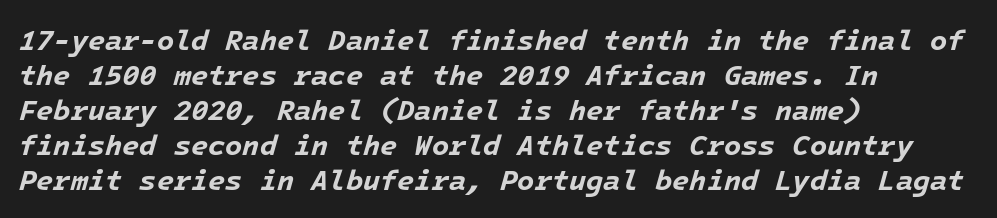
Q: Is the text bold? A: Yes.
Q: Is the text italic (slanted)? A: Yes, it leans right by about 16 degrees.
Q: Is the text underlined? A: No.
Q: How is the paragraph aligned? A: Left-aligned.
Q: Is the spacing between letters normal or unusually wide? A: Normal.
Q: Is the spacing between lines tight, normal or loose? A: Normal.
Q: Width (condensed, normal, or wide)? A: Normal.
Q: Stroke contrast? A: Low.
Q: x-height? A: Medium.
